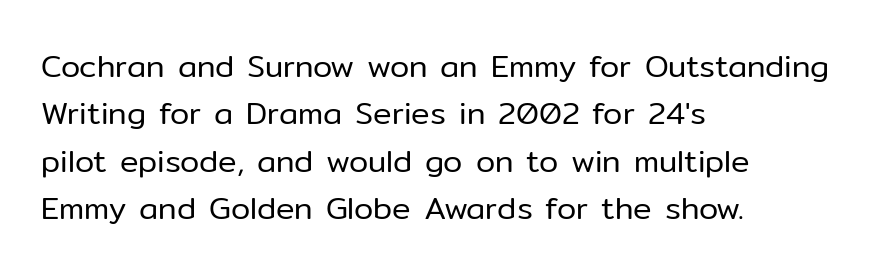
{"serif": "no", "italic": "no", "bold": "no", "weight": "regular", "width": "normal", "stroke_contrast": "low", "x_height": "medium", "monospaced": "no", "underline": "no", "align": "left", "line_spacing": "normal", "line_spacing_ratio": 1.53, "letter_spacing": "normal", "letter_spacing_em": 0.0, "glyph_px": 31}
